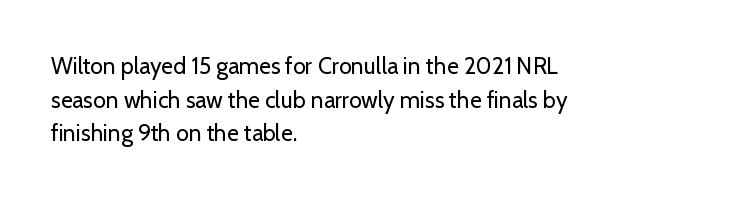
What stands out about the letter spacing? Nothing — it is the standard amount. Type without underlining. You can tell it's not italic because the verticals are truly vertical. Is there much room between lines? A standard amount, neither cramped nor airy.
